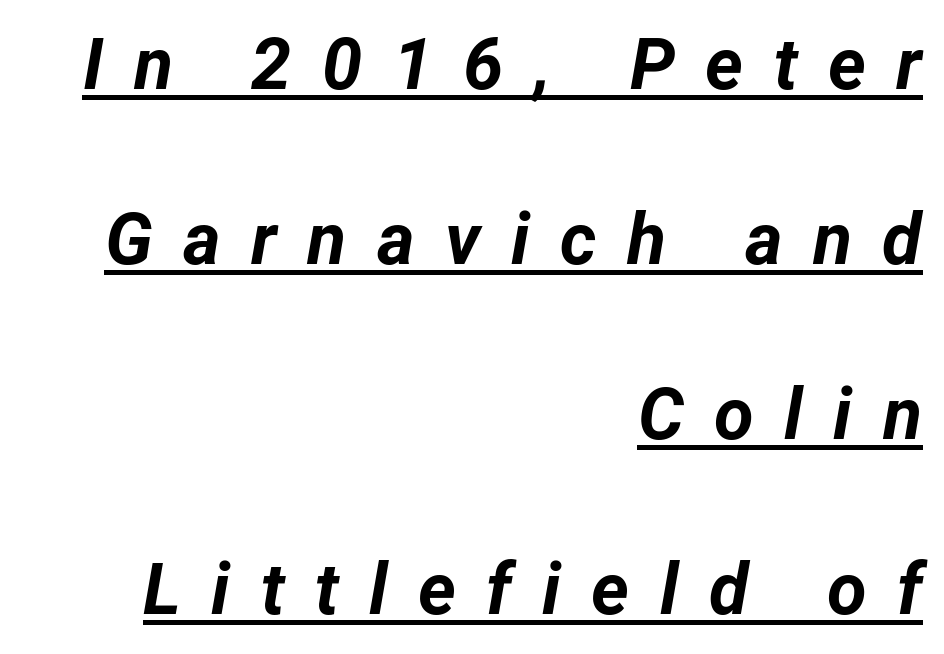
The image shows 72 px bold type, italic (leaning right); set right-aligned, loose line spacing (2.43x), unusually wide letter spacing (+0.42 em), underlined; low stroke contrast and a medium x-height.
